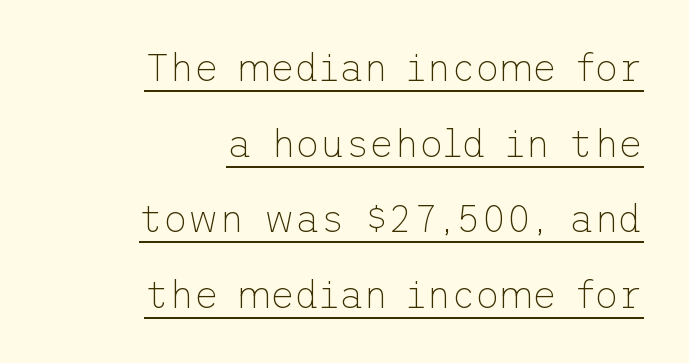
{"serif": "no", "italic": "no", "bold": "no", "weight": "thin", "width": "normal", "stroke_contrast": "low", "x_height": "medium", "underline": "yes", "align": "right", "line_spacing": "loose", "line_spacing_ratio": 1.99, "letter_spacing": "normal", "letter_spacing_em": 0.0, "glyph_px": 38}
